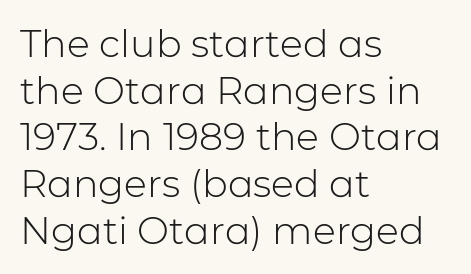
{"serif": "no", "italic": "no", "bold": "no", "weight": "light", "width": "normal", "stroke_contrast": "low", "x_height": "medium", "monospaced": "no", "underline": "no", "align": "left", "line_spacing_ratio": 1.23, "letter_spacing": "normal", "letter_spacing_em": 0.0, "glyph_px": 38}
